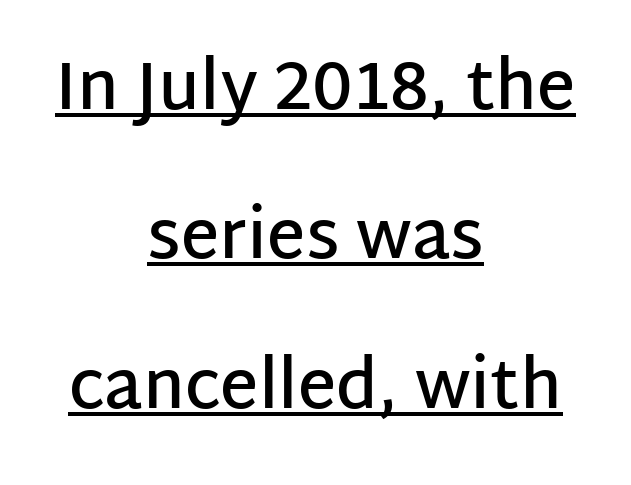
Q: Is the text bold? A: Semi-bold.
Q: Is the text italic (slanted)? A: No, it is upright.
Q: Is the typeface a serif or a sans-serif typeface? A: Sans-serif.
Q: Is the text underlined? A: Yes.
Q: How is the paragraph aligned? A: Centered.
Q: Is the spacing between letters normal or unusually wide? A: Normal.
Q: Is the spacing between lines tight, normal or loose? A: Loose.
Q: Width (condensed, normal, or wide)? A: Normal.
Q: Stroke contrast? A: Low.
Q: x-height? A: Large.
Q: Monospaced? A: No.
